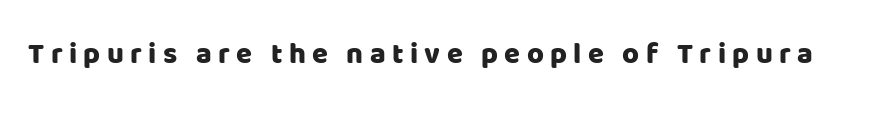
{"serif": "no", "italic": "no", "width": "normal", "stroke_contrast": "low", "x_height": "large", "monospaced": "no", "underline": "no", "letter_spacing": "wide", "letter_spacing_em": 0.22, "glyph_px": 29}
